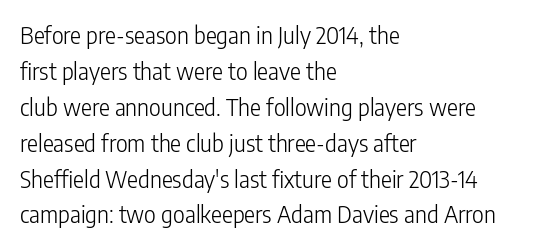
Q: Is the text bold? A: No.
Q: Is the text italic (slanted)? A: No, it is upright.
Q: Is the text underlined? A: No.
Q: How is the paragraph aligned? A: Left-aligned.
Q: Is the spacing between letters normal or unusually wide? A: Normal.
Q: Is the spacing between lines tight, normal or loose? A: Normal.
